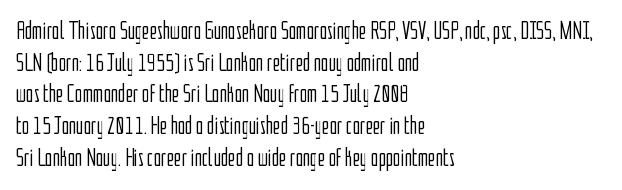
The image shows 25 px text type, upright; set left-aligned, normal line spacing (1.27x), normal letter spacing, not underlined.
